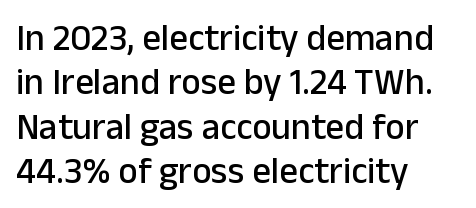
{"serif": "no", "italic": "no", "width": "normal", "stroke_contrast": "low", "x_height": "medium", "monospaced": "no", "underline": "no", "align": "left", "line_spacing_ratio": 1.2, "letter_spacing": "normal", "letter_spacing_em": 0.0, "glyph_px": 37}
